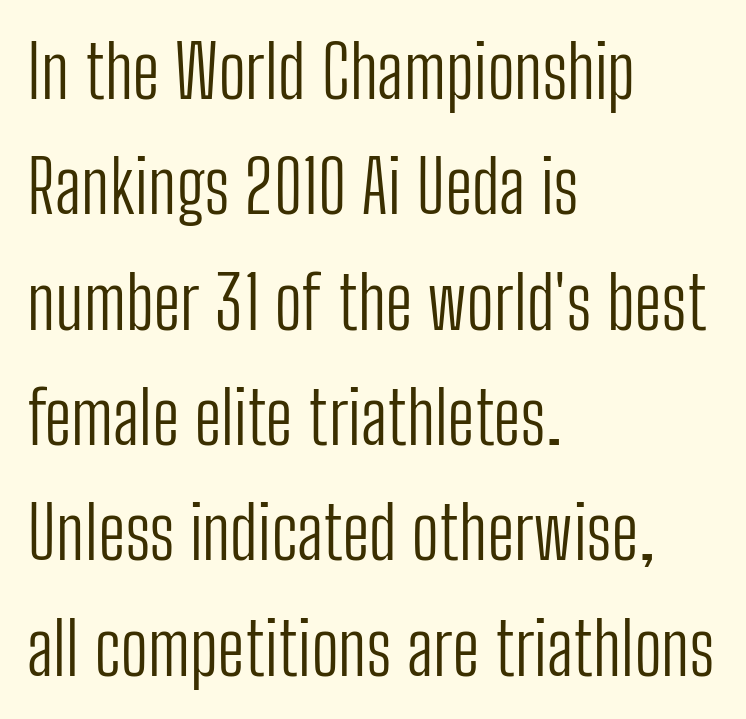
{"serif": "no", "italic": "no", "bold": "no", "weight": "light", "width": "condensed", "stroke_contrast": "low", "x_height": "medium", "monospaced": "no", "underline": "no", "align": "left", "line_spacing": "normal", "line_spacing_ratio": 1.58, "letter_spacing": "normal", "letter_spacing_em": 0.0, "glyph_px": 73}
